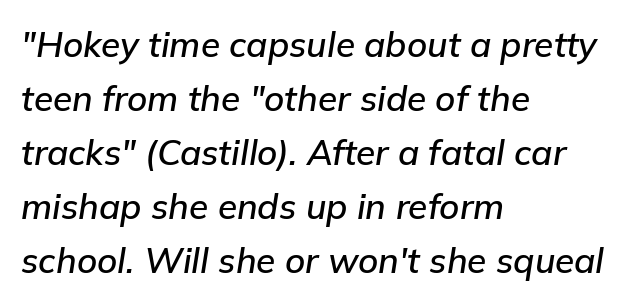
Underlining? Definitely not there. These lines are rendered in a variable-pitch font. The whole block is typeset with a tilt. The vertical gap from one line to the next is medium. Each line starts at the same left margin while the right side varies.
